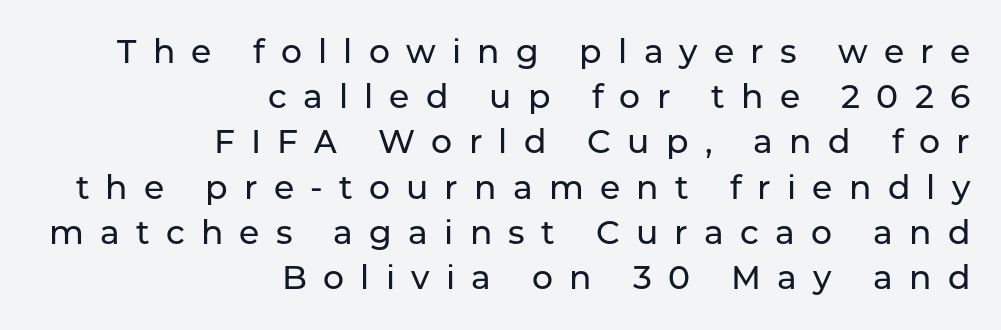
The image shows 33 px sans-serif type, upright; set right-aligned, normal line spacing (1.37x), unusually wide letter spacing (+0.49 em), not underlined; low stroke contrast and a medium x-height.
